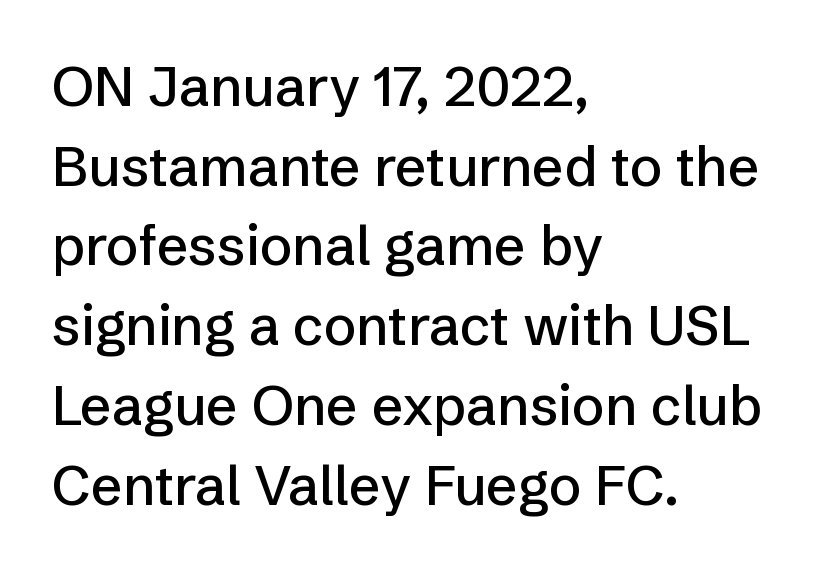
Q: Is the text italic (slanted)? A: No, it is upright.
Q: Is the typeface a serif or a sans-serif typeface? A: Sans-serif.
Q: Is the text underlined? A: No.
Q: How is the paragraph aligned? A: Left-aligned.
Q: Is the spacing between letters normal or unusually wide? A: Normal.
Q: Is the spacing between lines tight, normal or loose? A: Normal.
Q: Width (condensed, normal, or wide)? A: Normal.
Q: Stroke contrast? A: Low.
Q: x-height? A: Medium.
Q: Monospaced? A: No.
